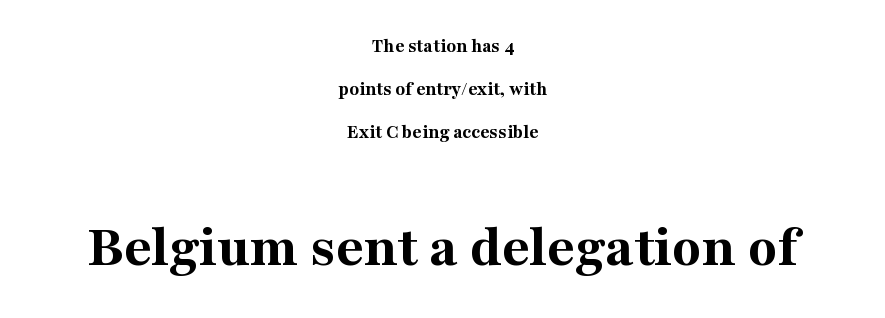
{"serif": "yes", "italic": "no", "bold": "yes", "weight": "bold", "width": "normal", "stroke_contrast": "medium", "x_height": "medium", "monospaced": "no", "underline": "no", "align": "center", "line_spacing": "loose", "line_spacing_ratio": 2.15, "letter_spacing": "normal", "letter_spacing_em": 0.0, "larger_block": "second", "size_ratio": 3.0, "glyph_px": 60}
